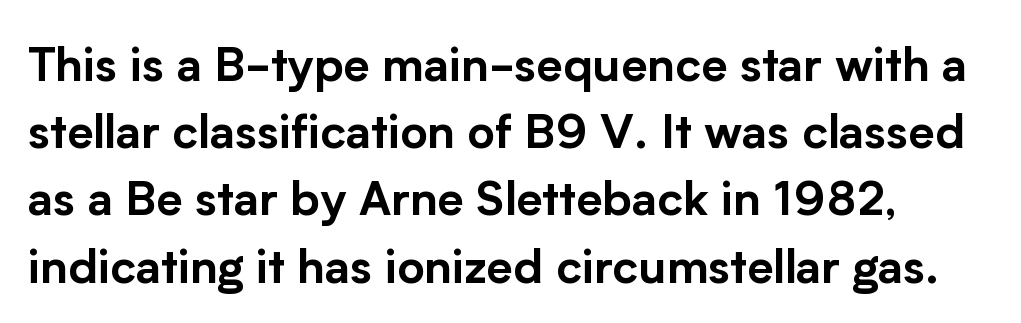
No extra tracking has been applied to these lines. Posture: vertical. These lines are rendered in a variable-pitch font. Is this a sans? Yes — the strokes have no serifs.
